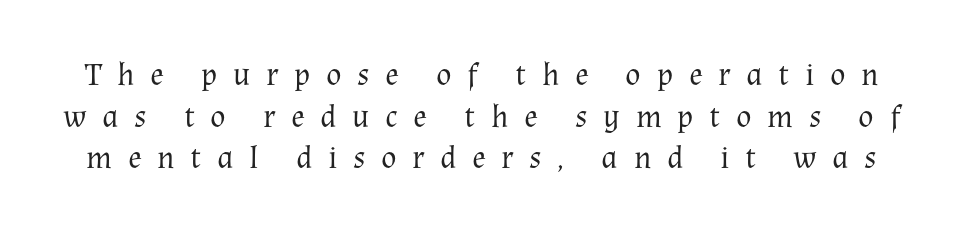
{"serif": "yes", "italic": "no", "bold": "no", "weight": "regular", "width": "normal", "stroke_contrast": "medium", "x_height": "medium", "monospaced": "no", "underline": "no", "line_spacing": "normal", "line_spacing_ratio": 1.3, "letter_spacing": "wide", "letter_spacing_em": 0.49, "glyph_px": 32}
